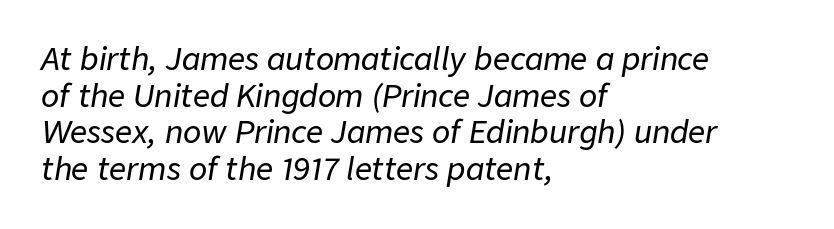
The typesetter chose a ragged-right arrangement here. Looks like regular typesetting: each glyph gets only the width it needs. Underlining? Definitely not there. Characters follow at the spacing the type designer built in. A typesetter would mark this as italic.
